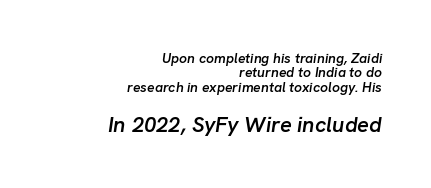
{"italic": "yes", "lean": "right", "slant_degrees": 8, "bold": "semi", "underline": "no", "align": "right", "line_spacing": "tight", "line_spacing_ratio": 1.03, "letter_spacing": "normal", "letter_spacing_em": 0.0, "larger_block": "second", "size_ratio": 1.57, "glyph_px": 22}
